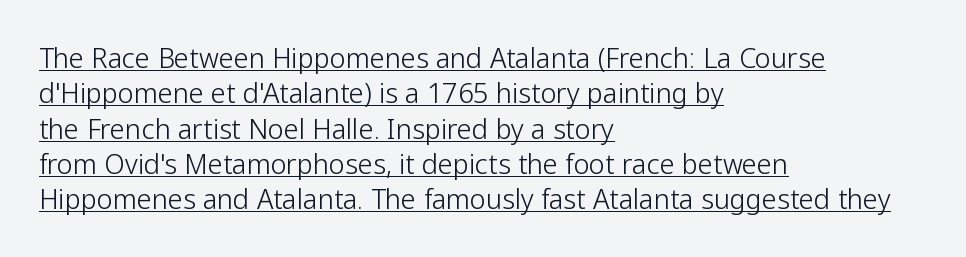
Q: Is the text bold? A: No.
Q: Is the text italic (slanted)? A: No, it is upright.
Q: Is the text underlined? A: Yes.
Q: How is the paragraph aligned? A: Left-aligned.
Q: Is the spacing between letters normal or unusually wide? A: Normal.
Q: Is the spacing between lines tight, normal or loose? A: Normal.
